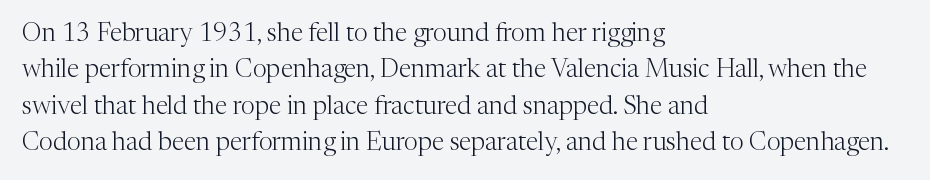
In terms of posture, this sample is upright. The passage shown has conventional tracking throughout. The zone under the glyphs is completely vacant. The lines are quadded left. These glyphs show unthickened strokes, regular width or finer. Rows of type keep a routine distance in the vertical direction.
